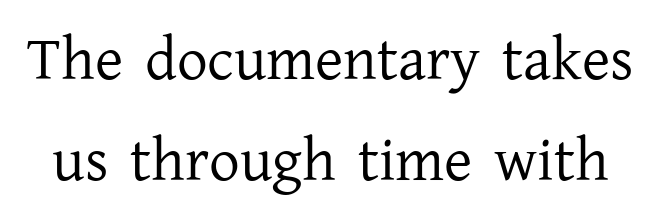
Q: Is the text bold? A: No.
Q: Is the text italic (slanted)? A: No, it is upright.
Q: Is the typeface a serif or a sans-serif typeface? A: Serif.
Q: Is the text underlined? A: No.
Q: Is the spacing between letters normal or unusually wide? A: Normal.
Q: Is the spacing between lines tight, normal or loose? A: Normal.
Q: Width (condensed, normal, or wide)? A: Normal.
Q: Stroke contrast? A: Low.
Q: x-height? A: Medium.
Q: Monospaced? A: No.
